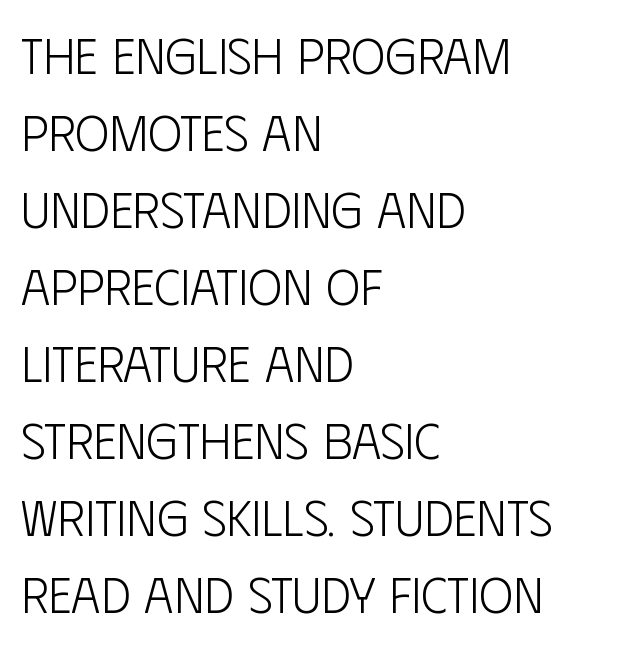
{"serif": "no", "italic": "no", "bold": "no", "weight": "light", "width": "condensed", "stroke_contrast": "low", "x_height": "large", "monospaced": "no", "underline": "no", "align": "left", "line_spacing": "normal", "line_spacing_ratio": 1.51, "letter_spacing": "normal", "letter_spacing_em": 0.0, "glyph_px": 51}
